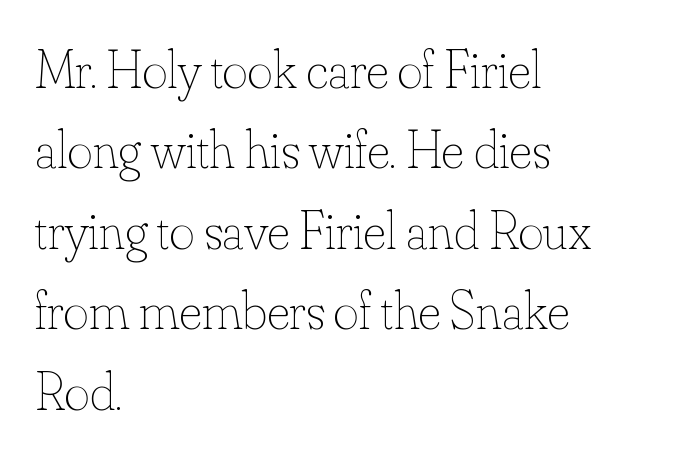
{"italic": "no", "bold": "no", "weight": "thin", "width": "normal", "stroke_contrast": "low", "x_height": "small", "monospaced": "no", "underline": "no", "align": "left", "line_spacing": "normal", "line_spacing_ratio": 1.49, "letter_spacing": "normal", "letter_spacing_em": 0.0, "glyph_px": 54}
